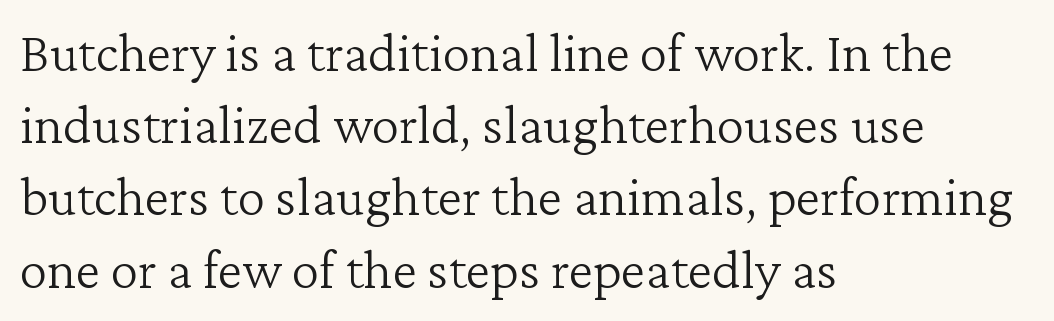
A typesetter would call this leading conventional body-copy spacing. Tracking here is standard; glyphs follow each other at the usual distance. The characters are drawn with everyday or finer stroke widths. Here the designer chose a conventional face with non-uniform glyph widths. Do the letters lean? They stand straight.
